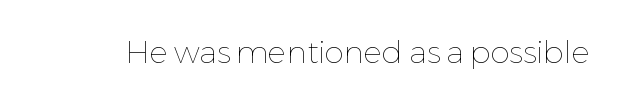
The image shows 31 px thin type, upright; set normal letter spacing, not underlined; low stroke contrast and a medium x-height.
